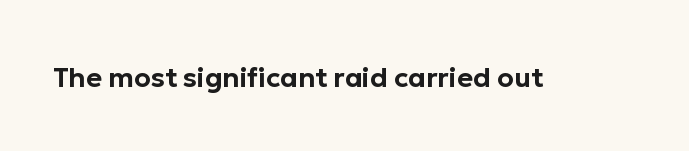
This rendering leaves character spacing at its baseline value. Has an underline been added? It has not. No italicization has been applied; the sample stays upright.
